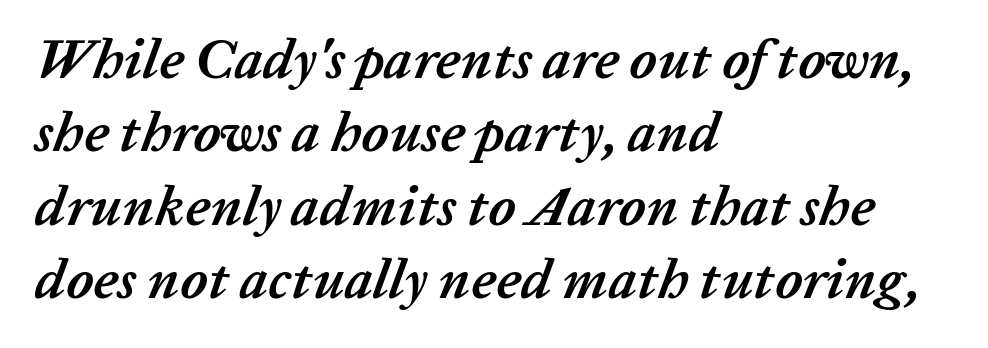
A student would call this left alignment; a typographer would say flush left, rag right. How are the letters spaced? Ordinarily, with no added tracking. What weight is shown? A full bold with thick strokes. The specimen omits any rule beneath the text block's lines. The axis of the letterforms is tilted away from vertical.
